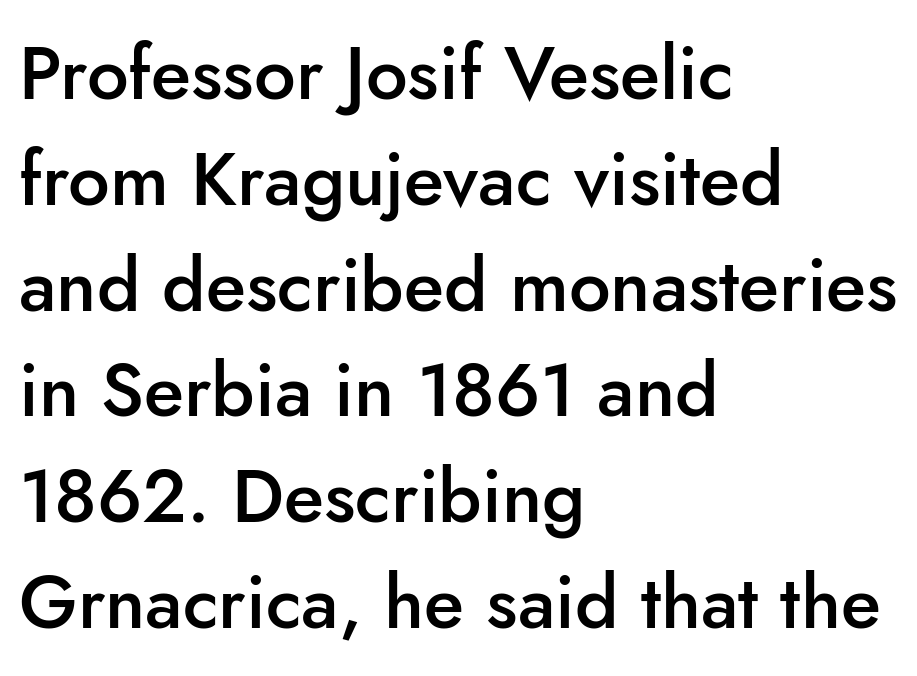
Q: Is the text bold? A: Semi-bold.
Q: Is the text italic (slanted)? A: No, it is upright.
Q: Is the typeface a serif or a sans-serif typeface? A: Sans-serif.
Q: Is the text underlined? A: No.
Q: How is the paragraph aligned? A: Left-aligned.
Q: Is the spacing between letters normal or unusually wide? A: Normal.
Q: Is the spacing between lines tight, normal or loose? A: Normal.
Q: Width (condensed, normal, or wide)? A: Normal.
Q: Stroke contrast? A: Low.
Q: x-height? A: Small.
Q: Monospaced? A: No.
